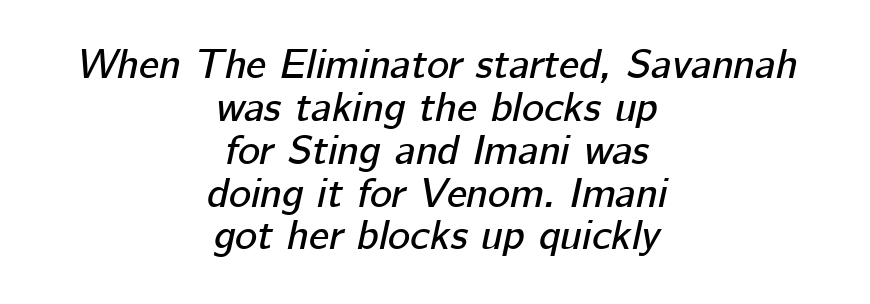
One glance says dense: line gaps are narrower than usual. The zone under the glyphs is completely vacant. The rendering uses natural spacing where letterforms have individual widths. No extra tracking has been applied to these lines.
